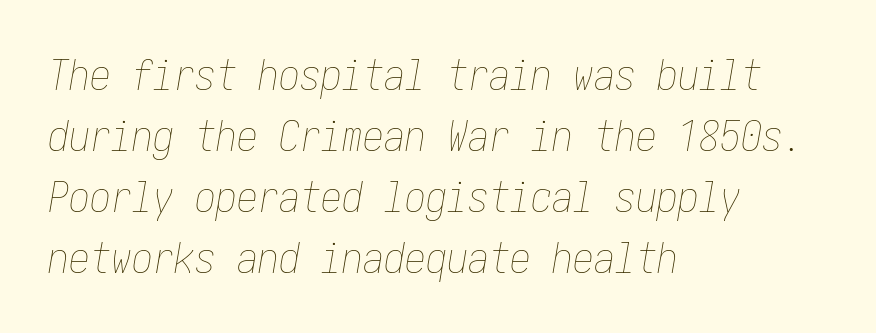
Q: Is the text bold? A: No.
Q: Is the text italic (slanted)? A: Yes, it leans right by about 10 degrees.
Q: Is the text underlined? A: No.
Q: How is the paragraph aligned? A: Left-aligned.
Q: Is the spacing between letters normal or unusually wide? A: Normal.
Q: Is the spacing between lines tight, normal or loose? A: Normal.
Q: Width (condensed, normal, or wide)? A: Condensed.
Q: Stroke contrast? A: Low.
Q: x-height? A: Medium.
